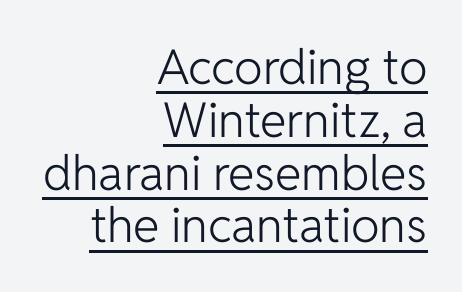
Q: Is the text bold? A: No.
Q: Is the text italic (slanted)? A: No, it is upright.
Q: Is the typeface a serif or a sans-serif typeface? A: Sans-serif.
Q: Is the text underlined? A: Yes.
Q: How is the paragraph aligned? A: Right-aligned.
Q: Is the spacing between letters normal or unusually wide? A: Normal.
Q: Is the spacing between lines tight, normal or loose? A: Tight.
Q: Width (condensed, normal, or wide)? A: Normal.
Q: Stroke contrast? A: Low.
Q: x-height? A: Medium.
Q: Monospaced? A: No.
